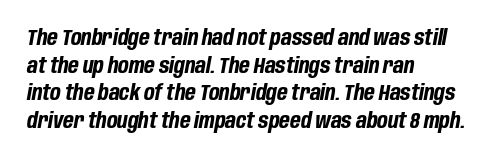
Does the weight exceed regular? Yes, all the way to bold. Regarding leading, the lines here are spaced in the standard way. Layout note: lines flush left. These lines were composed using italics. Glyph-to-glyph distance matches everyday printed text.
